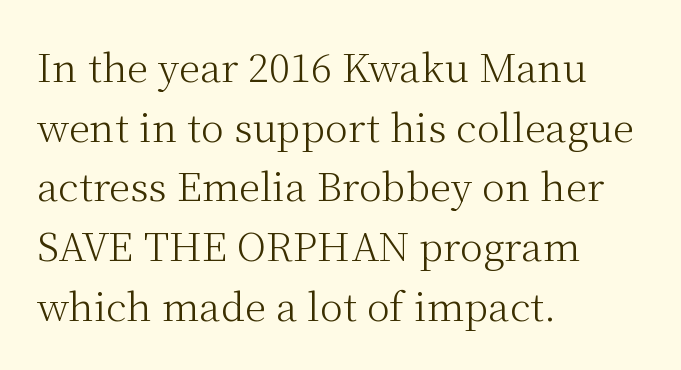
You could not count columns in this text — the font is proportionally spaced. These lines keep a tight, regular rhythm from letter to letter. Baseline-to-baseline distance is the conventional proportion of letter height. The designer went with a serif here, giving each stem small feet.
